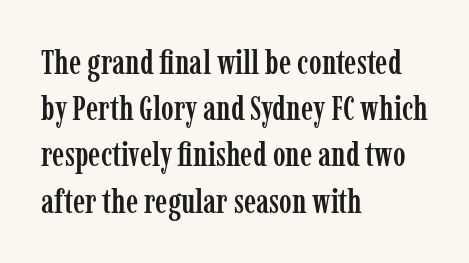
Regular leading. The rendering keeps characters at their native spacing. Typeset ragged right — the left edge is the straight one. Nobody drew a line under any word here. The font's upright variant was chosen for this text.
